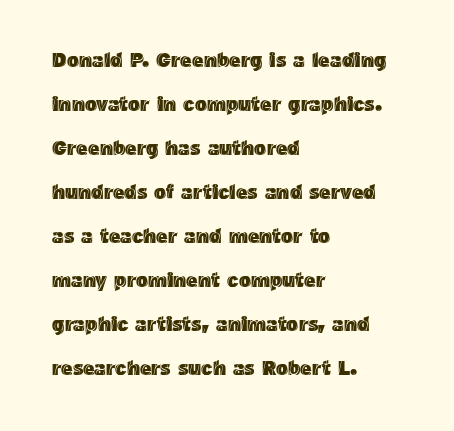
{"italic": "no", "underline": "no", "align": "left", "line_spacing": "loose", "line_spacing_ratio": 2.2, "letter_spacing": "normal", "letter_spacing_em": 0.0, "glyph_px": 20}
